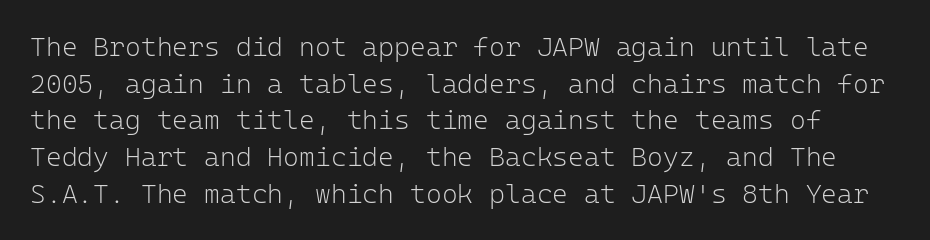
Q: Is the text bold? A: No.
Q: Is the text italic (slanted)? A: No, it is upright.
Q: Is the text underlined? A: No.
Q: Is the spacing between letters normal or unusually wide? A: Normal.
Q: Is the spacing between lines tight, normal or loose? A: Normal.
